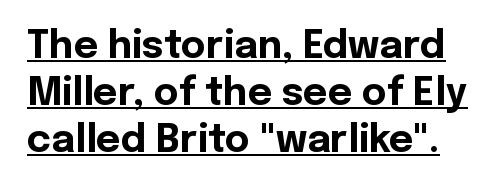
The image shows 38 px bold sans-serif type, upright; set line spacing 1.24x, normal letter spacing, underlined; a medium x-height.
